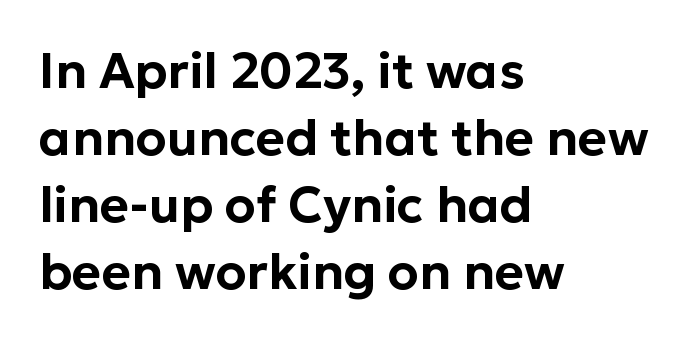
Q: Is the text italic (slanted)? A: No, it is upright.
Q: Is the typeface a serif or a sans-serif typeface? A: Sans-serif.
Q: Is the text underlined? A: No.
Q: How is the paragraph aligned? A: Left-aligned.
Q: Is the spacing between letters normal or unusually wide? A: Normal.
Q: Is the spacing between lines tight, normal or loose? A: Normal.
Q: Width (condensed, normal, or wide)? A: Normal.
Q: Stroke contrast? A: Low.
Q: x-height? A: Medium.
Q: Monospaced? A: No.
